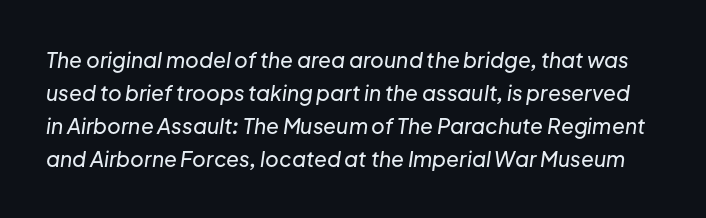
There is no visible air inserted between adjacent glyphs. This is oblique type, the kind used for emphasis or titles. Quick note: underline off. Compared with typical paragraphs, the rows here are spaced about the same.
